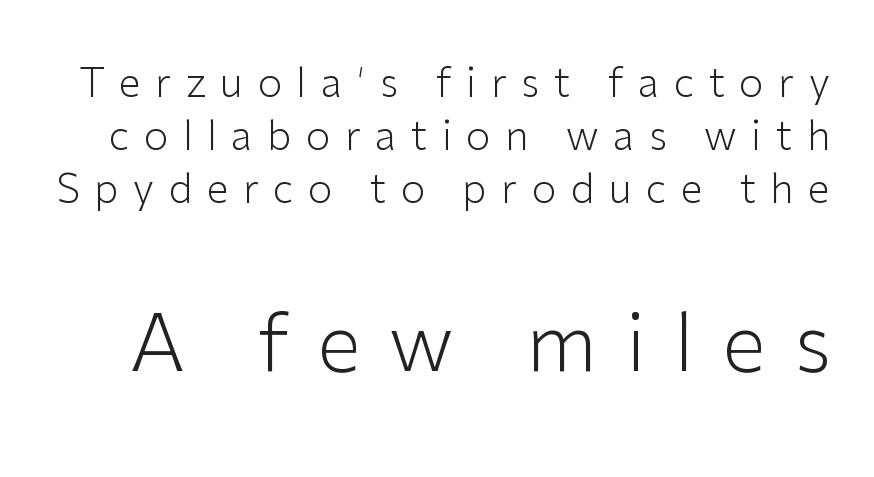
{"serif": "no", "italic": "no", "bold": "no", "weight": "light", "width": "normal", "stroke_contrast": "low", "x_height": "medium", "monospaced": "no", "underline": "no", "line_spacing": "normal", "line_spacing_ratio": 1.32, "letter_spacing": "wide", "letter_spacing_em": 0.36, "larger_block": "second", "size_ratio": 1.98, "glyph_px": 79}
